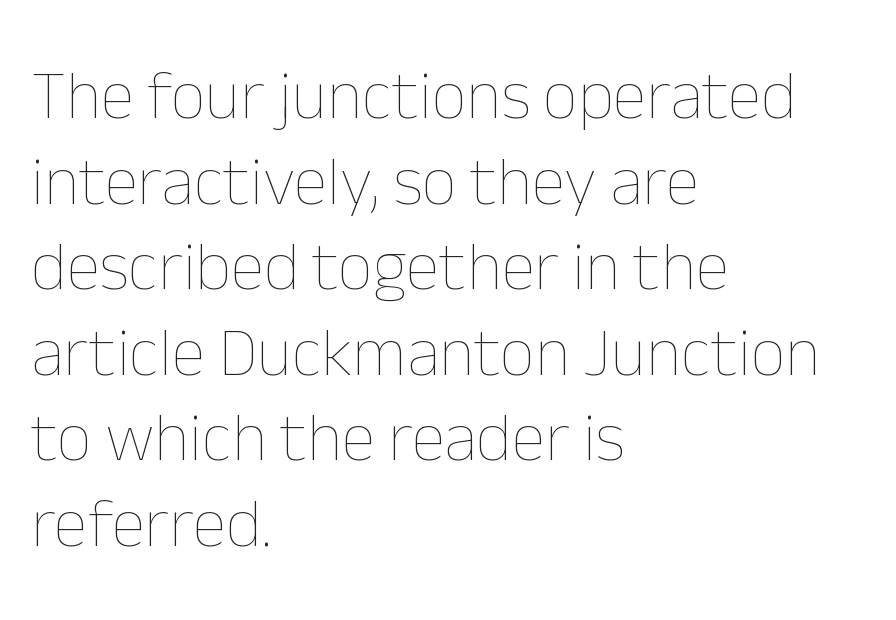
Q: Is the text bold? A: No.
Q: Is the text italic (slanted)? A: No, it is upright.
Q: Is the text underlined? A: No.
Q: How is the paragraph aligned? A: Left-aligned.
Q: Is the spacing between letters normal or unusually wide? A: Normal.
Q: Width (condensed, normal, or wide)? A: Normal.
Q: Stroke contrast? A: Low.
Q: x-height? A: Medium.
Q: Monospaced? A: No.
